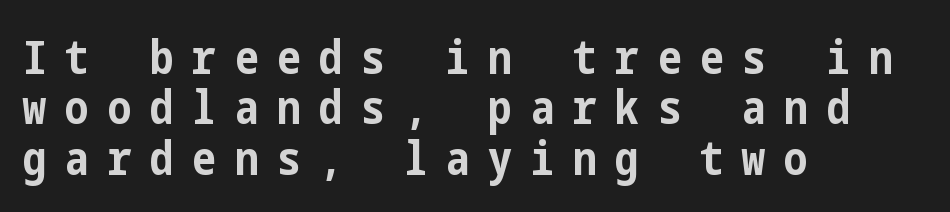
Compared with an ordinary text face, these strokes are far heavier — a full bold. Substantial extra tracking has been applied to these lines. You could barely slide anything between these rows. This sample uses an upright cut, with every glyph sitting square on the baseline. The strip under each line holds only bare page. Left-aligned paragraph, ragged on the right.
